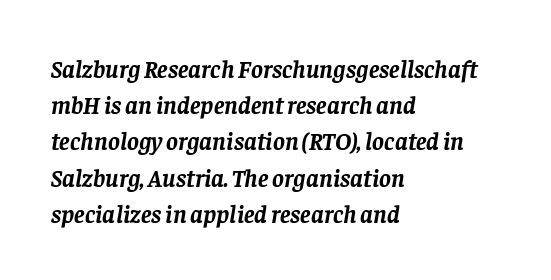
Horizontal alignment here is leftward, the default for most running prose. Does the leading feel generous? No, just average. The strip under each line holds only bare page. Look at the tracking — it's just the regular setting, nothing added. Looking at the ascenders, they clearly lean.
